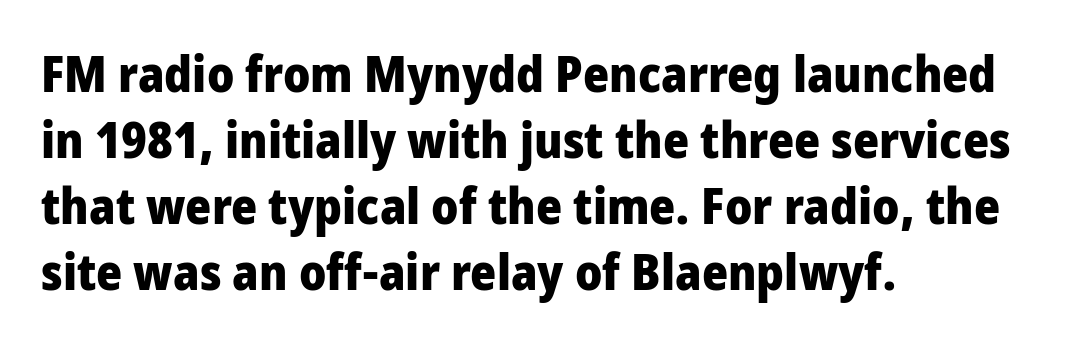
Casual observation: everything's shoved over to the left. Pretty heavy lettering here — definitely bold. The line texture is even and compact thanks to regular tracking. The string is rendered with underlining switched off. In terms of posture, this sample is upright. Proportional: the letters do not fall into vertical columns.
